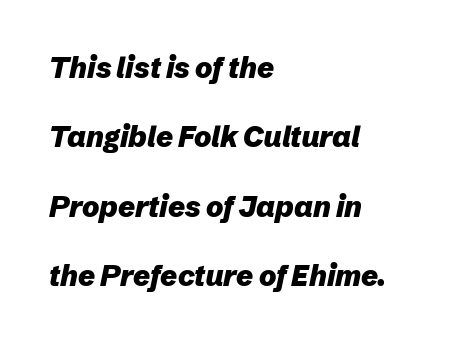
Q: Is the text bold? A: Yes.
Q: Is the text italic (slanted)? A: Yes, it leans right by about 12 degrees.
Q: Is the text underlined? A: No.
Q: How is the paragraph aligned? A: Left-aligned.
Q: Is the spacing between letters normal or unusually wide? A: Normal.
Q: Is the spacing between lines tight, normal or loose? A: Loose.
Q: Width (condensed, normal, or wide)? A: Normal.
Q: Stroke contrast? A: Low.
Q: x-height? A: Medium.
Q: Monospaced? A: No.
